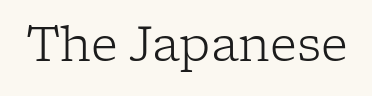
Q: Is the text bold? A: No.
Q: Is the text italic (slanted)? A: No, it is upright.
Q: Is the typeface a serif or a sans-serif typeface? A: Serif.
Q: Is the text underlined? A: No.
Q: Is the spacing between letters normal or unusually wide? A: Normal.
Q: Width (condensed, normal, or wide)? A: Normal.
Q: Stroke contrast? A: Low.
Q: x-height? A: Medium.
Q: Monospaced? A: No.
